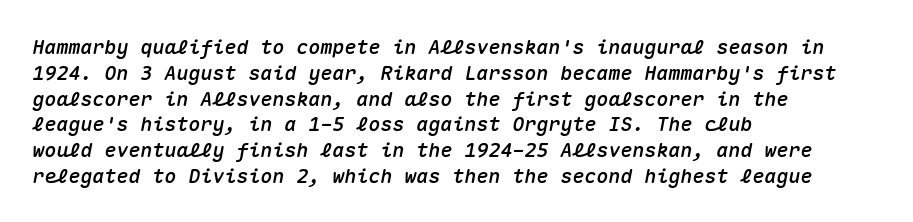
The image shows 20 px text type, italic (leaning right); set left-aligned, normal line spacing (1.29x), normal letter spacing, not underlined.
